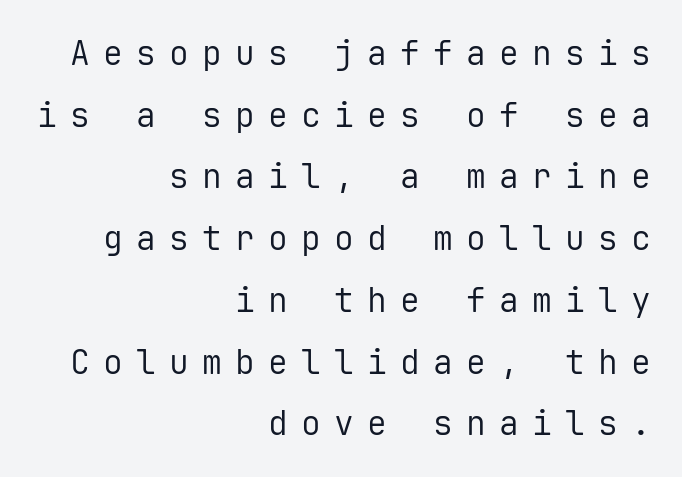
Q: Is the text bold? A: No.
Q: Is the text italic (slanted)? A: No, it is upright.
Q: Is the typeface a serif or a sans-serif typeface? A: Sans-serif.
Q: Is the text underlined? A: No.
Q: How is the paragraph aligned? A: Right-aligned.
Q: Is the spacing between letters normal or unusually wide? A: Unusually wide.
Q: Width (condensed, normal, or wide)? A: Normal.
Q: Stroke contrast? A: Low.
Q: x-height? A: Medium.
Q: Monospaced? A: Yes.
